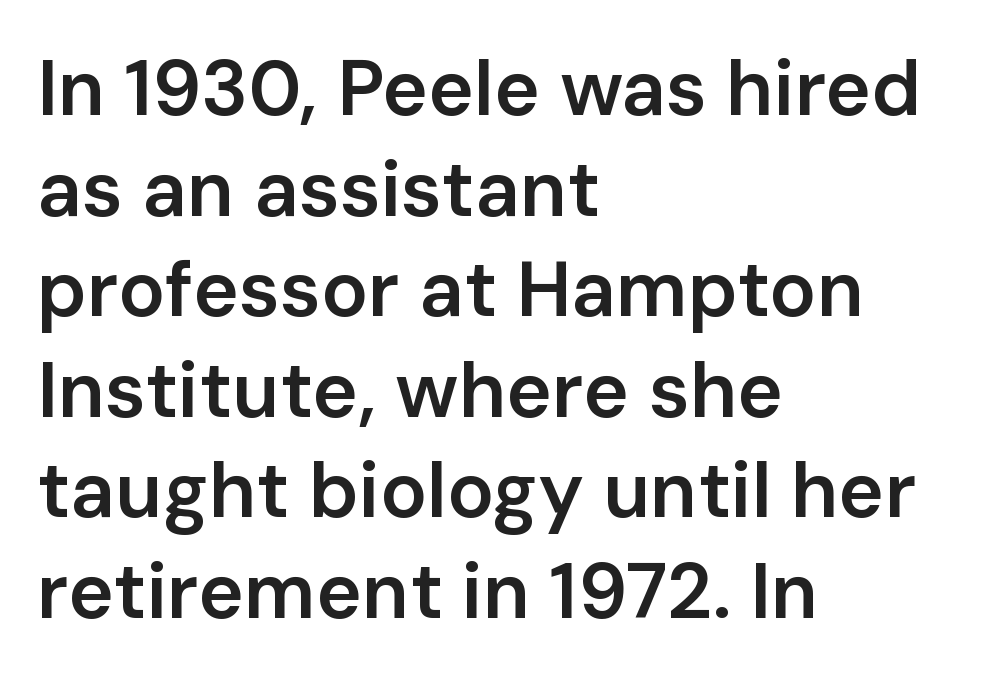
Q: Is the text bold? A: Semi-bold.
Q: Is the text italic (slanted)? A: No, it is upright.
Q: Is the typeface a serif or a sans-serif typeface? A: Sans-serif.
Q: Is the text underlined? A: No.
Q: How is the paragraph aligned? A: Left-aligned.
Q: Is the spacing between letters normal or unusually wide? A: Normal.
Q: Is the spacing between lines tight, normal or loose? A: Normal.
Q: Width (condensed, normal, or wide)? A: Normal.
Q: Stroke contrast? A: Low.
Q: x-height? A: Medium.
Q: Monospaced? A: No.
